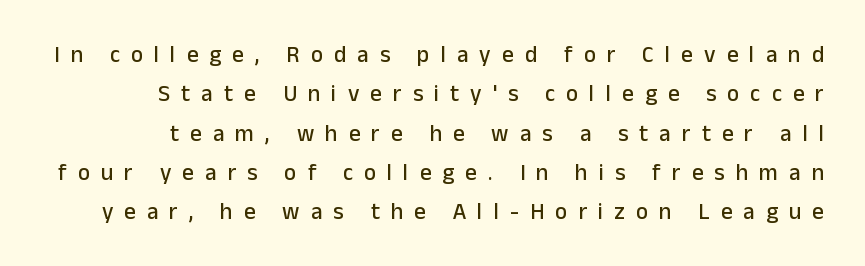
Q: Is the text italic (slanted)? A: No, it is upright.
Q: Is the text underlined? A: No.
Q: Is the spacing between letters normal or unusually wide? A: Unusually wide.
